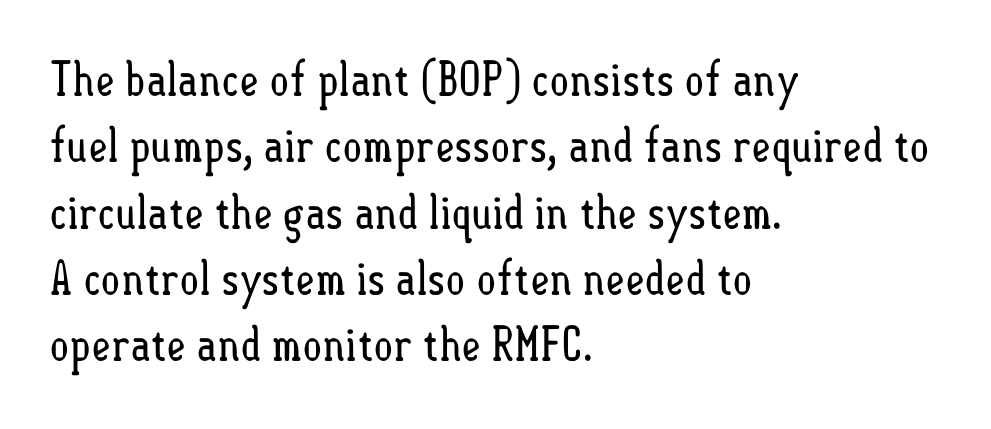
Does the leading feel generous? No, just average. The horizontal fit of the characters is conventional and even. Horizontal alignment here is leftward, the default for most running prose. Looks like regular typesetting: each glyph gets only the width it needs. Compared with a typical body face, this is equally light or lighter still.
